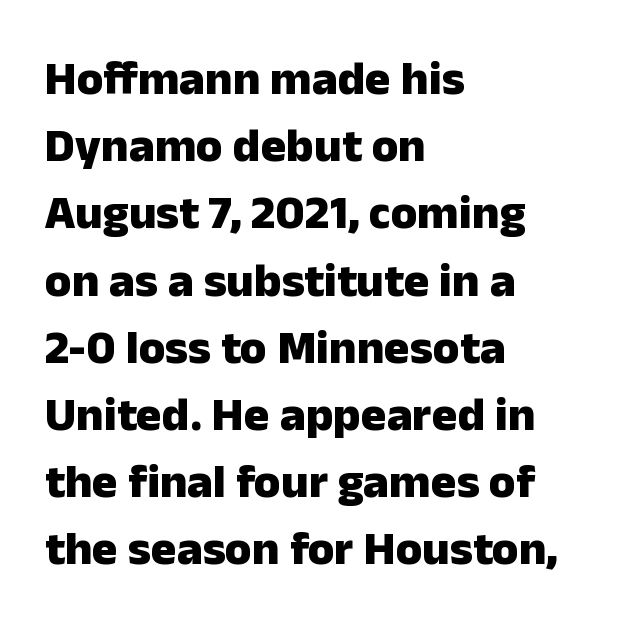
{"serif": "no", "italic": "no", "bold": "yes", "weight": "heavy", "width": "normal", "stroke_contrast": "low", "x_height": "medium", "monospaced": "no", "underline": "no", "align": "left", "line_spacing": "normal", "line_spacing_ratio": 1.4, "letter_spacing": "normal", "letter_spacing_em": 0.0, "glyph_px": 48}
